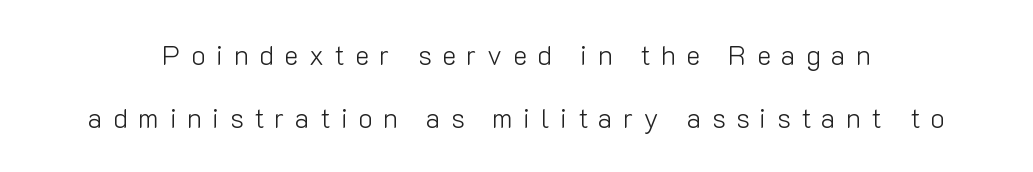
{"italic": "no", "bold": "no", "underline": "no", "line_spacing": "loose", "line_spacing_ratio": 2.35, "letter_spacing": "wide", "letter_spacing_em": 0.39, "glyph_px": 27}
